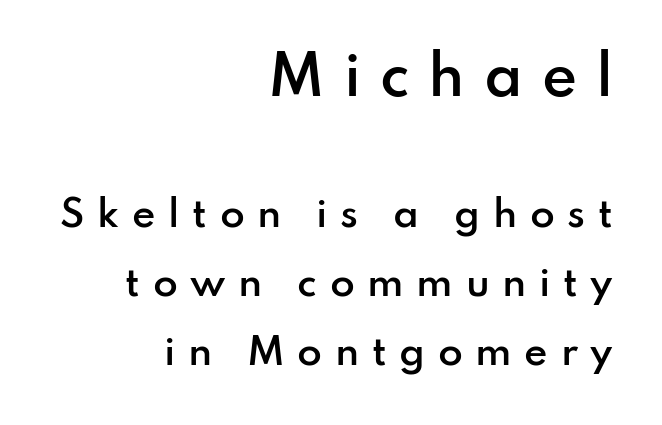
The image shows 54 px semibold sans-serif type, upright; set right-aligned, loose line spacing (1.92x), unusually wide letter spacing (+0.35 em), not underlined; the first (top) block is 1.5x larger; low stroke contrast and a small x-height.
